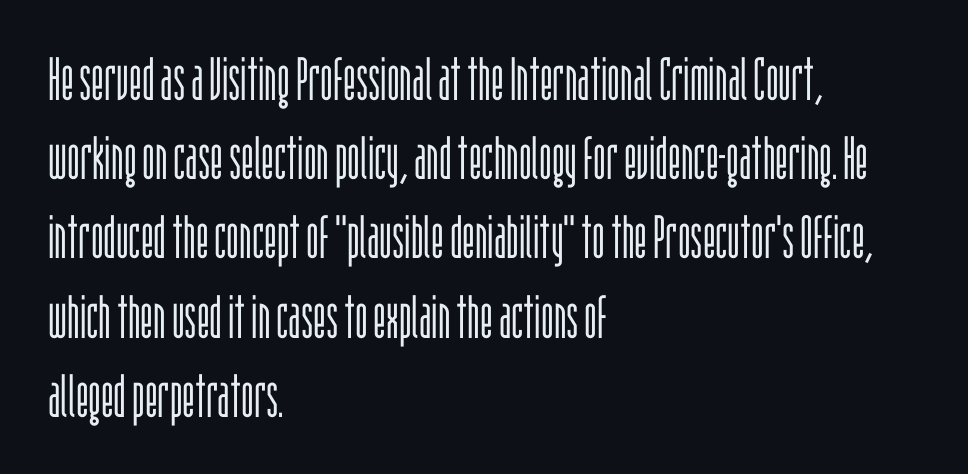
The image shows 60 px light, condensed sans-serif type, upright; set left-aligned, normal line spacing (1.32x), normal letter spacing, not underlined; low stroke contrast and a large x-height.
